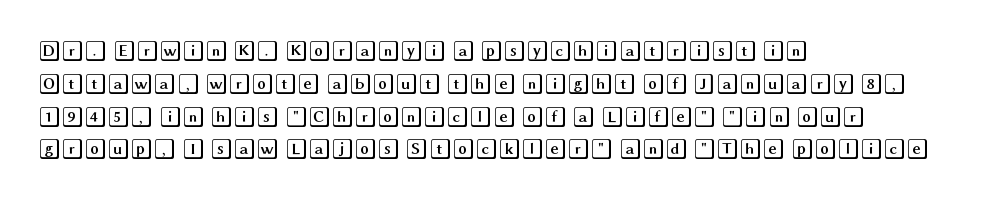
Whoever set this chose a conventional vertical rhythm. Quick note: not italic, upright. Only glyphs here, with clear space below each row. The horizontal fit of the characters is conventional and even. Notice how the passage keeps a crisp vertical edge on the left only.
